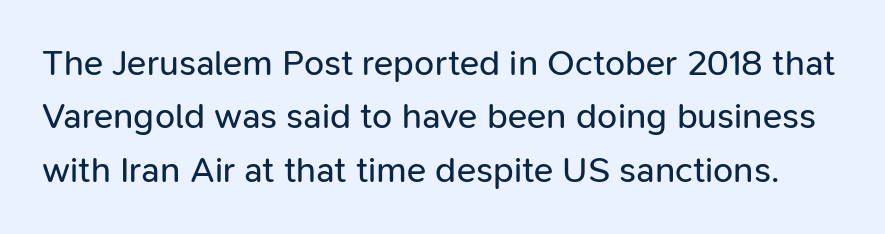
Normally led — the rows are evenly, conventionally spaced. Think of a printed novel: that variable character pitch is what you see here. Designer's note — italics off, roman on. This rendering employs a face without finishing strokes, i.e., a sans-serif. Bare-footed words on every line. Weight: regular or lighter.
